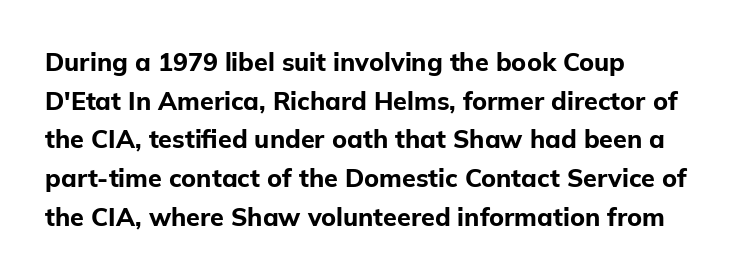
Lines of text with bare space underneath. Default kerning and tracking; the words read as compact shapes. Typeset ragged right — the left edge is the straight one. Regarding leading, the lines here are spaced in the standard way. Every stem runs plumb, perpendicular to the baseline.
